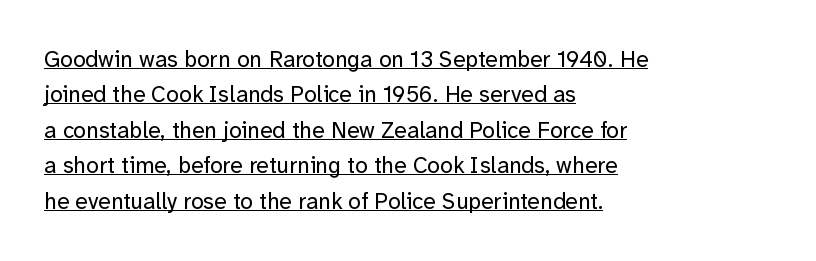
Q: Is the text bold? A: No.
Q: Is the text italic (slanted)? A: No, it is upright.
Q: Is the text underlined? A: Yes.
Q: How is the paragraph aligned? A: Left-aligned.
Q: Is the spacing between letters normal or unusually wide? A: Normal.
Q: Is the spacing between lines tight, normal or loose? A: Normal.
